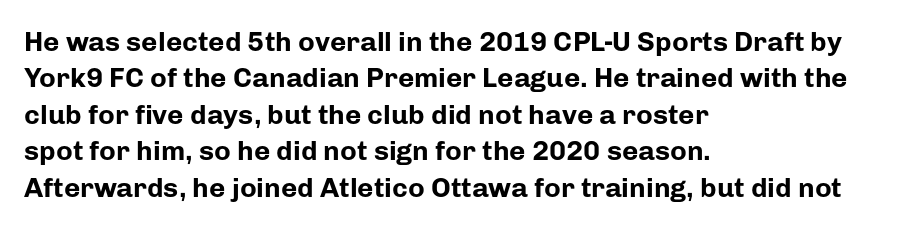
Q: Is the text bold? A: Yes.
Q: Is the text italic (slanted)? A: No, it is upright.
Q: Is the typeface a serif or a sans-serif typeface? A: Sans-serif.
Q: Is the text underlined? A: No.
Q: How is the paragraph aligned? A: Left-aligned.
Q: Is the spacing between letters normal or unusually wide? A: Normal.
Q: Is the spacing between lines tight, normal or loose? A: Normal.
Q: Width (condensed, normal, or wide)? A: Normal.
Q: Stroke contrast? A: Low.
Q: x-height? A: Medium.
Q: Monospaced? A: No.
